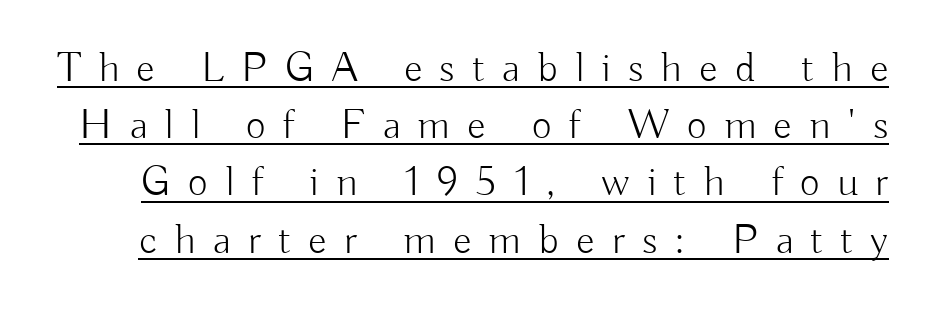
The image shows 43 px light sans-serif type, upright; set normal line spacing (1.33x), unusually wide letter spacing (+0.4 em), underlined; low stroke contrast and a small x-height.
